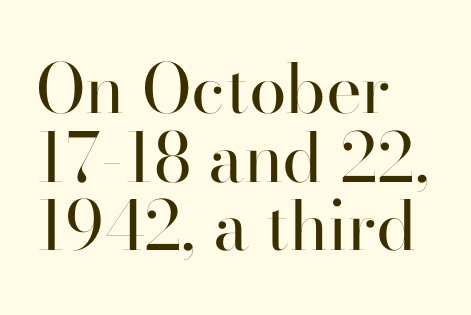
{"serif": "no", "italic": "no", "bold": "no", "weight": "regular", "width": "normal", "stroke_contrast": "high", "x_height": "small", "monospaced": "no", "underline": "no", "align": "left", "line_spacing": "tight", "line_spacing_ratio": 1.01, "letter_spacing": "normal", "letter_spacing_em": 0.0, "glyph_px": 68}
